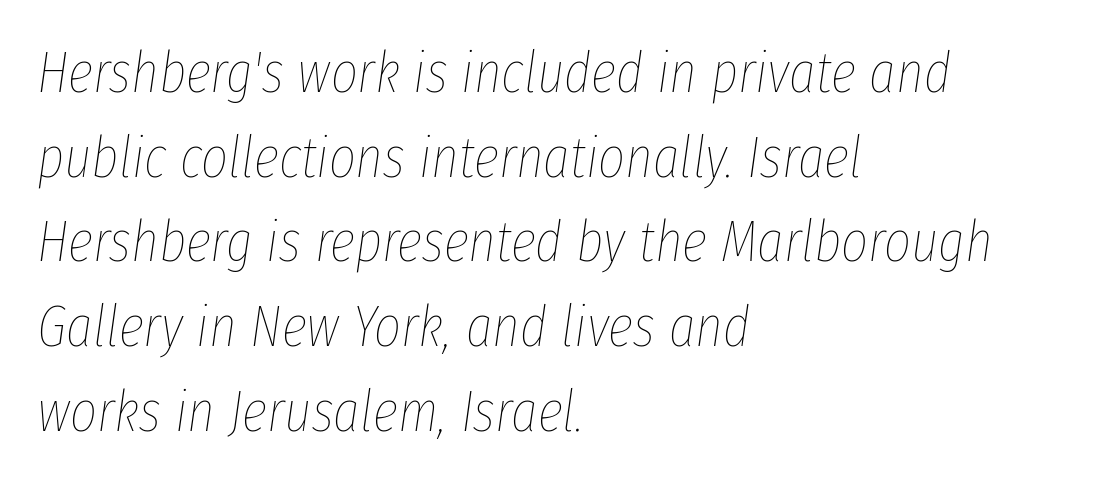
{"italic": "yes", "lean": "right", "slant_degrees": 8, "bold": "no", "weight": "thin", "width": "condensed", "stroke_contrast": "low", "x_height": "medium", "monospaced": "no", "underline": "no", "align": "left", "line_spacing": "normal", "line_spacing_ratio": 1.46, "letter_spacing": "normal", "letter_spacing_em": 0.0, "glyph_px": 58}
